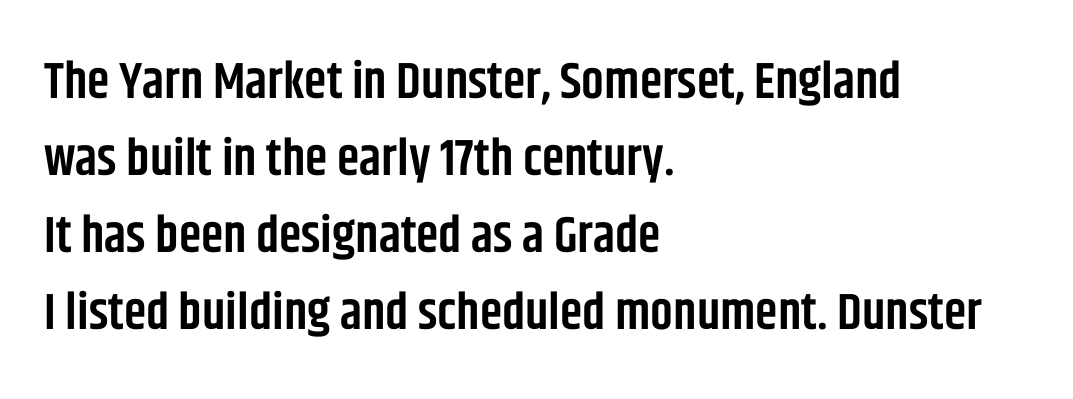
{"serif": "no", "italic": "no", "bold": "semi", "weight": "semibold", "width": "condensed", "stroke_contrast": "low", "x_height": "large", "monospaced": "no", "underline": "no", "align": "left", "line_spacing": "normal", "line_spacing_ratio": 1.51, "letter_spacing": "normal", "letter_spacing_em": 0.0, "glyph_px": 51}
